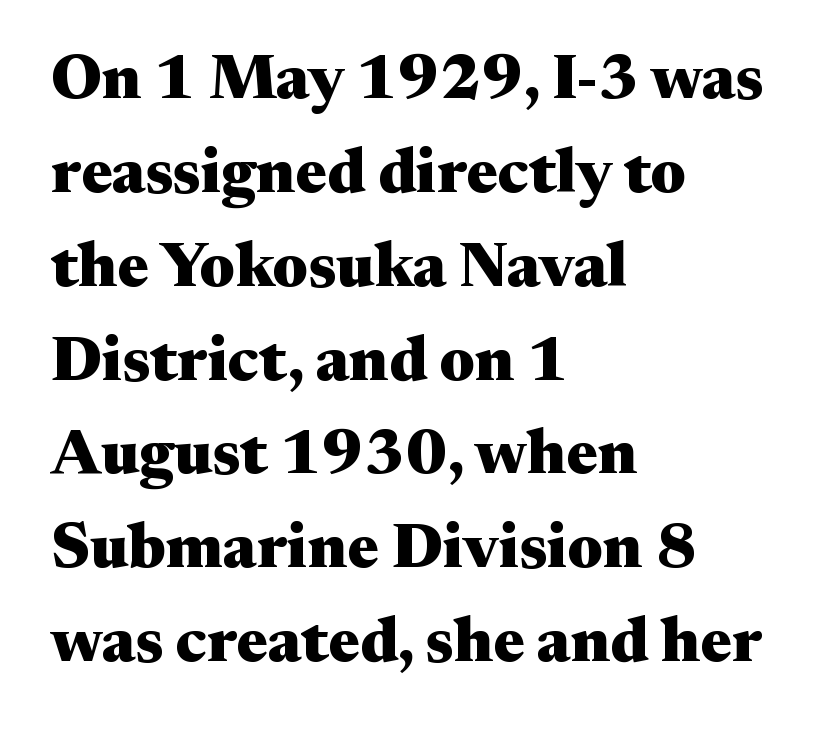
Note: serifs present on the glyphs. The space beneath each line is pristine and unruled. The setting favours the left margin, as ordinary paragraphs usually do. These lines were composed using upright roman letters.
